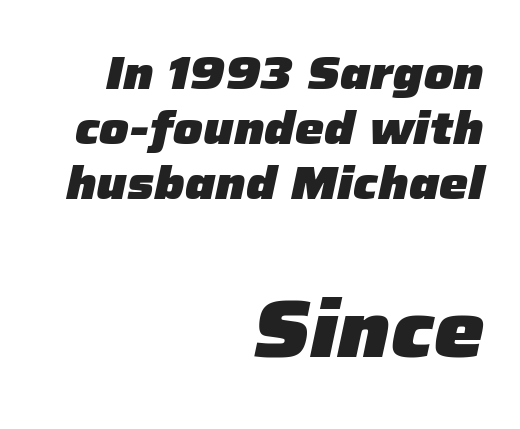
The zone under the glyphs is completely vacant. Scale increases going downward across the two blocks. The typography opts for an oblique posture over an upright one. Caption: multi-line text, flush right, ragged left.
